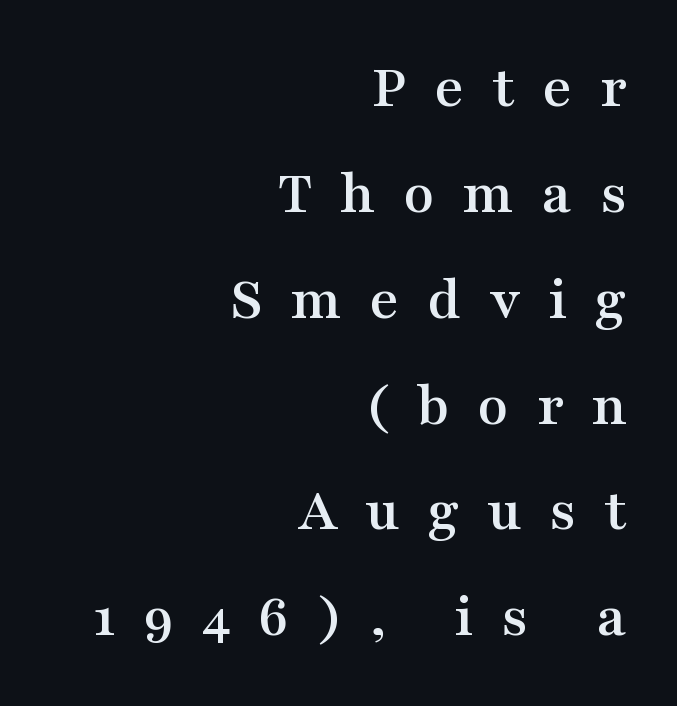
The image shows 63 px wide serif type, upright; set right-aligned, normal line spacing (1.68x), unusually wide letter spacing (+0.44 em), not underlined; medium stroke contrast and a medium x-height.
